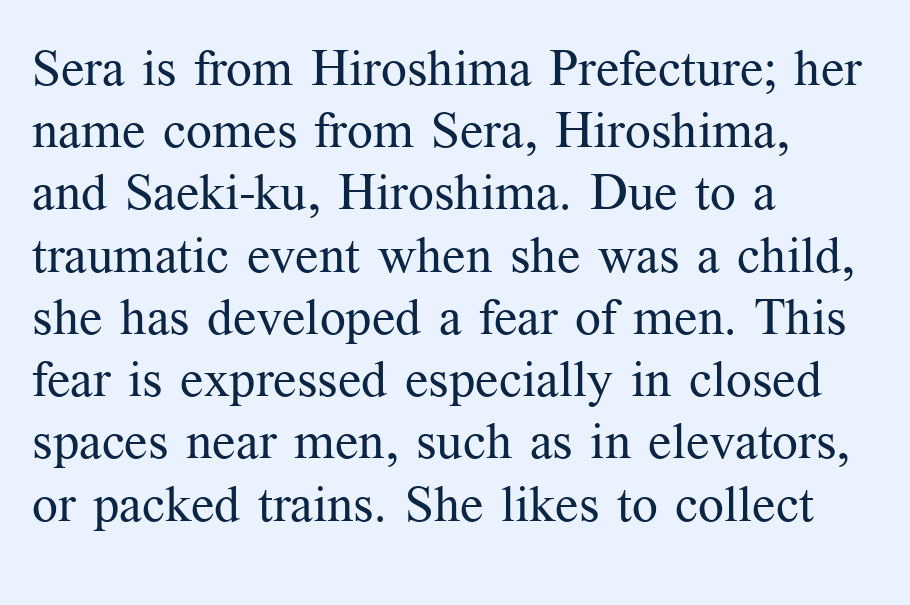
Q: Is the text bold? A: No.
Q: Is the text italic (slanted)? A: No, it is upright.
Q: Is the typeface a serif or a sans-serif typeface? A: Serif.
Q: Is the text underlined? A: No.
Q: How is the paragraph aligned? A: Left-aligned.
Q: Is the spacing between letters normal or unusually wide? A: Normal.
Q: Width (condensed, normal, or wide)? A: Normal.
Q: Stroke contrast? A: Medium.
Q: x-height? A: Medium.
Q: Monospaced? A: No.
